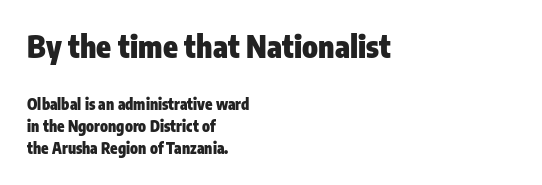
Note the varied advance widths — an 'i' is clearly narrower than an 'm'. Normally led — the rows are evenly, conventionally spaced. A typesetter would label this face a sans. Size hierarchy here favors the leading block over the trailing one. Tracking value appears to be zero — textbook default spacing.
